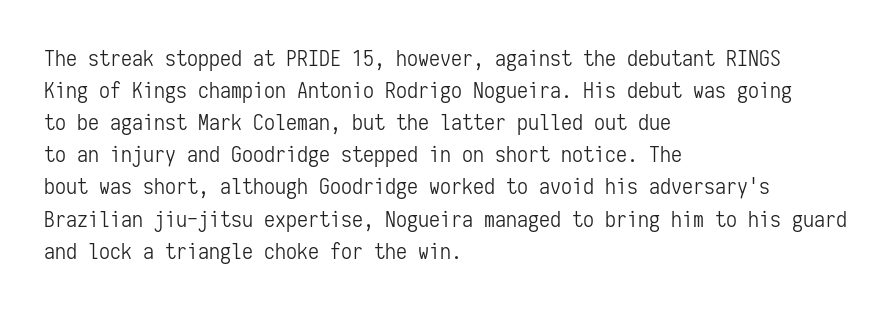
The image shows 22 px text type, upright; set left-aligned, normal line spacing (1.46x), normal letter spacing, not underlined.
